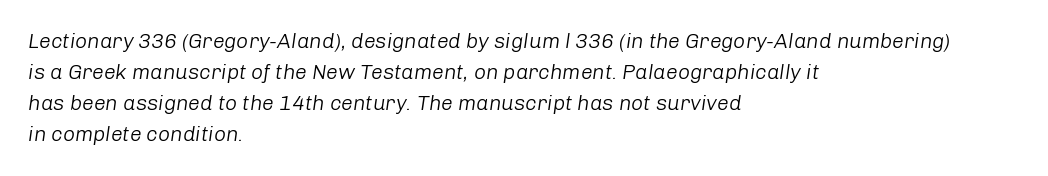
{"italic": "yes", "lean": "right", "slant_degrees": 8, "bold": "no", "underline": "no", "align": "left", "line_spacing": "normal", "line_spacing_ratio": 1.48, "letter_spacing": "normal", "letter_spacing_em": 0.0, "glyph_px": 21}
